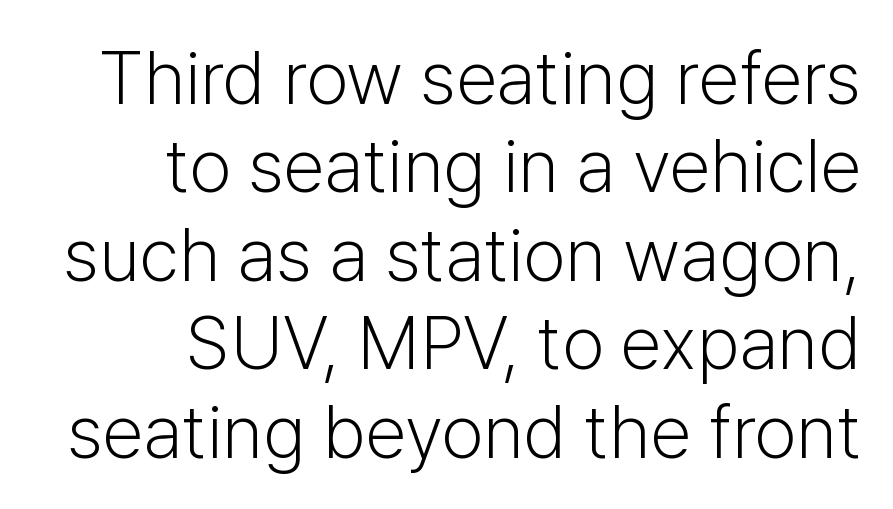
Q: Is the text bold? A: No.
Q: Is the text italic (slanted)? A: No, it is upright.
Q: Is the typeface a serif or a sans-serif typeface? A: Sans-serif.
Q: Is the text underlined? A: No.
Q: How is the paragraph aligned? A: Right-aligned.
Q: Is the spacing between letters normal or unusually wide? A: Normal.
Q: Width (condensed, normal, or wide)? A: Normal.
Q: Stroke contrast? A: Low.
Q: x-height? A: Medium.
Q: Monospaced? A: No.
